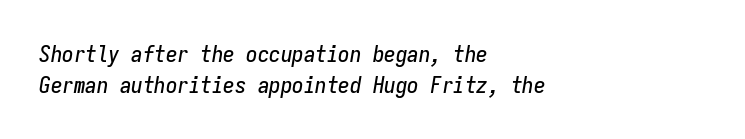
Q: Is the text italic (slanted)? A: Yes, it leans right by about 9 degrees.
Q: Is the text underlined? A: No.
Q: How is the paragraph aligned? A: Left-aligned.
Q: Is the spacing between letters normal or unusually wide? A: Normal.
Q: Is the spacing between lines tight, normal or loose? A: Normal.
